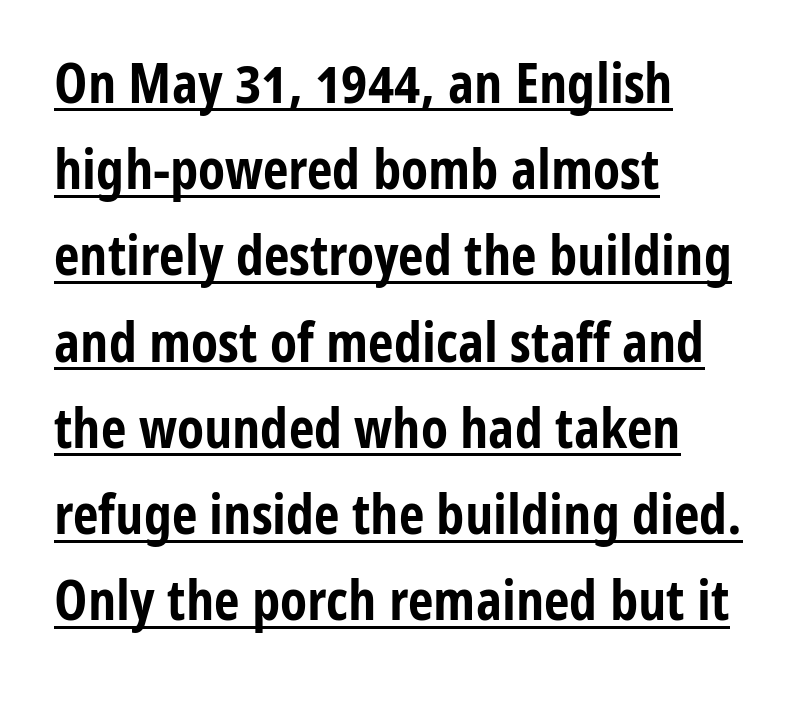
Posture: upright roman. Note the varied advance widths — an 'i' is clearly narrower than an 'm'. The passage is arranged the way most books set body copy — flush left. Nobody touched the tracking dial on this one. The passage shown stacks its lines at a standard gap. Classification — sans serif.
